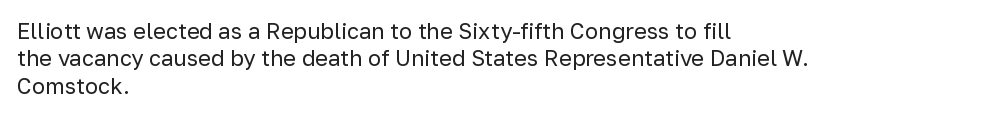
{"italic": "no", "bold": "no", "underline": "no", "align": "left", "line_spacing_ratio": 1.24, "letter_spacing": "normal", "letter_spacing_em": 0.0, "glyph_px": 22}
